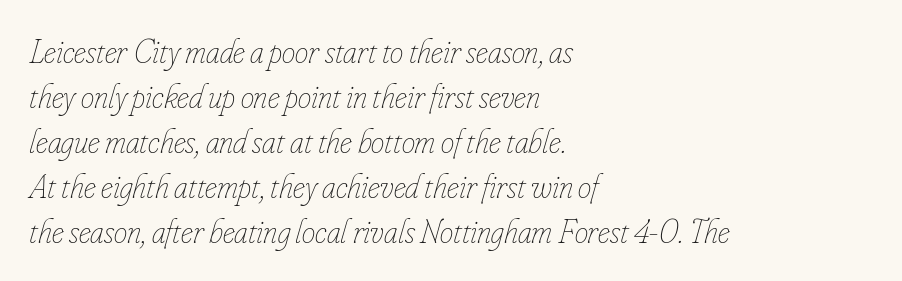
Q: Is the text bold? A: No.
Q: Is the text italic (slanted)? A: Yes, it leans right by about 16 degrees.
Q: Is the text underlined? A: No.
Q: How is the paragraph aligned? A: Left-aligned.
Q: Is the spacing between letters normal or unusually wide? A: Normal.
Q: Is the spacing between lines tight, normal or loose? A: Normal.
Q: Width (condensed, normal, or wide)? A: Condensed.
Q: Stroke contrast? A: Low.
Q: x-height? A: Small.
Q: Monospaced? A: No.
